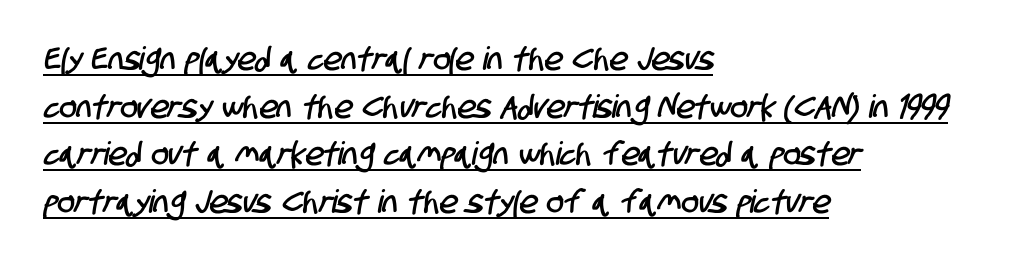
Q: Is the typeface a serif or a sans-serif typeface? A: Sans-serif.
Q: Is the text underlined? A: Yes.
Q: How is the paragraph aligned? A: Left-aligned.
Q: Is the spacing between letters normal or unusually wide? A: Normal.
Q: Is the spacing between lines tight, normal or loose? A: Normal.
Q: Width (condensed, normal, or wide)? A: Condensed.
Q: Stroke contrast? A: Low.
Q: x-height? A: Large.
Q: Monospaced? A: No.
